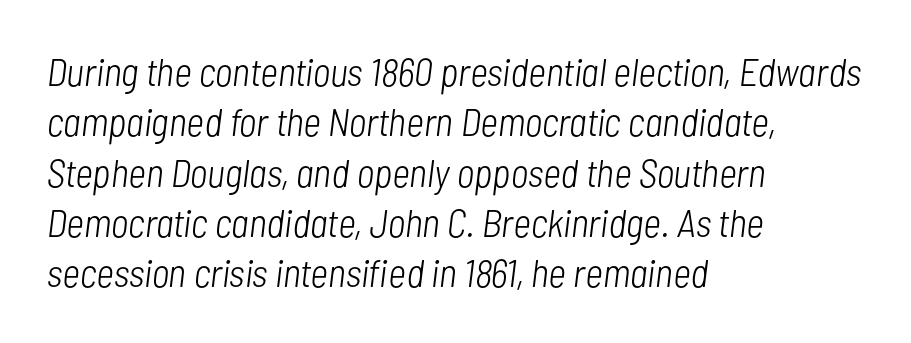
{"italic": "yes", "lean": "right", "slant_degrees": 7, "bold": "no", "weight": "light", "width": "condensed", "stroke_contrast": "low", "x_height": "medium", "monospaced": "no", "underline": "no", "align": "left", "line_spacing": "normal", "line_spacing_ratio": 1.29, "letter_spacing": "normal", "letter_spacing_em": 0.0, "glyph_px": 39}
